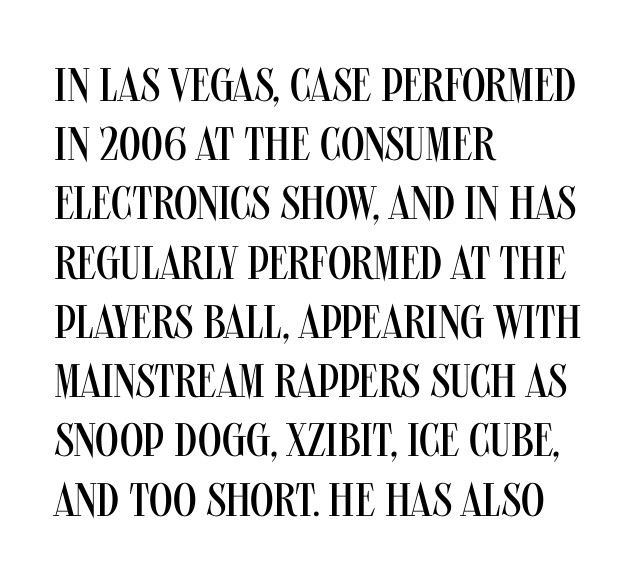
{"serif": "no", "italic": "no", "bold": "no", "weight": "regular", "width": "condensed", "stroke_contrast": "medium", "x_height": "large", "monospaced": "no", "underline": "no", "align": "left", "line_spacing": "normal", "line_spacing_ratio": 1.26, "letter_spacing": "normal", "letter_spacing_em": 0.0, "glyph_px": 47}
